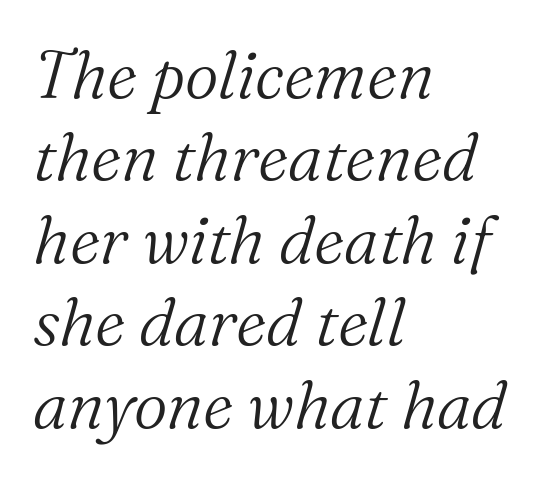
Layout note: lines flush left. Plain, unruled lines of type. The font's italic variant was chosen for this text. Is there much room between lines? A standard amount, neither cramped nor airy. A typesetter would call this proportional, since set widths differ per character.
